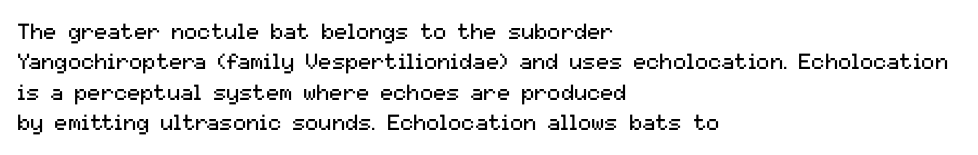
A quiet, ordinary-to-light weight characterises the typeface. The text block is weighted toward the left margin, trailing off unevenly rightward. This rendering leaves character spacing at its baseline value. Characters remain perfectly vertical along every line. The strip under each line holds only bare page.
